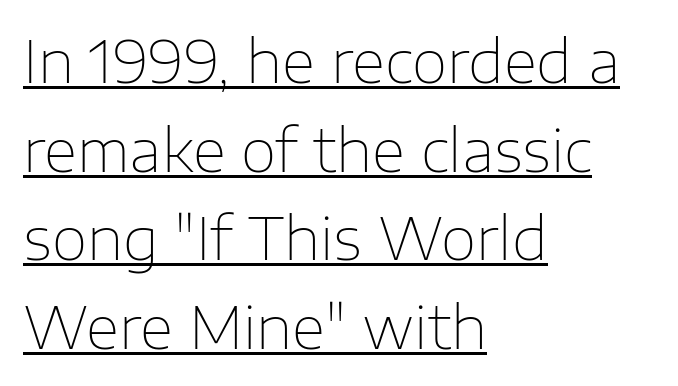
Q: Is the text bold? A: No.
Q: Is the text italic (slanted)? A: No, it is upright.
Q: Is the typeface a serif or a sans-serif typeface? A: Sans-serif.
Q: Is the text underlined? A: Yes.
Q: How is the paragraph aligned? A: Left-aligned.
Q: Is the spacing between letters normal or unusually wide? A: Normal.
Q: Is the spacing between lines tight, normal or loose? A: Normal.
Q: Width (condensed, normal, or wide)? A: Normal.
Q: Stroke contrast? A: Low.
Q: x-height? A: Medium.
Q: Monospaced? A: No.
